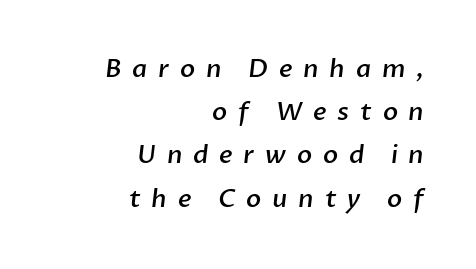
Compared with a flush-left layout, this one pins lines to the opposite, right side. The strip under each line holds only bare page. Characters follow at a spacing far wider than the type designer built in. Compared with an ordinary text face, these strokes are moderately heavier — a semibold.
